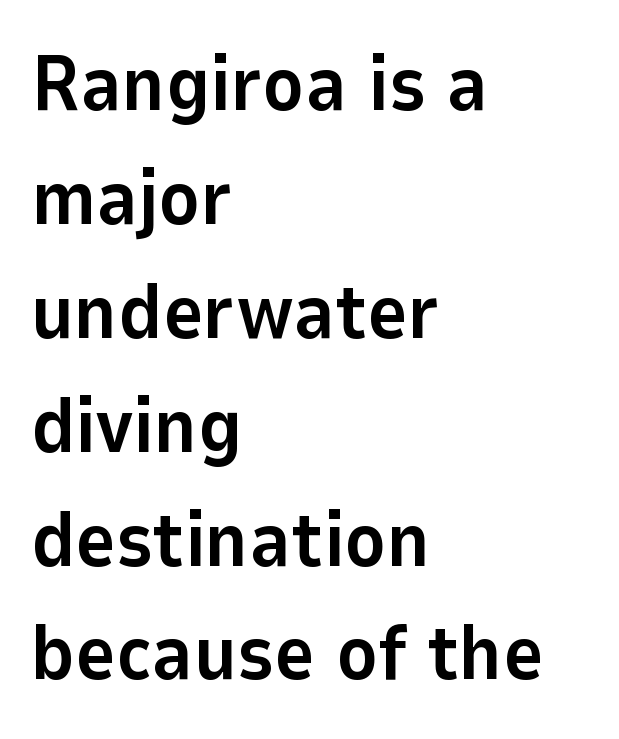
The image shows 78 px bold sans-serif type, upright; set left-aligned, normal line spacing (1.46x), normal letter spacing, not underlined; low stroke contrast and a medium x-height.
